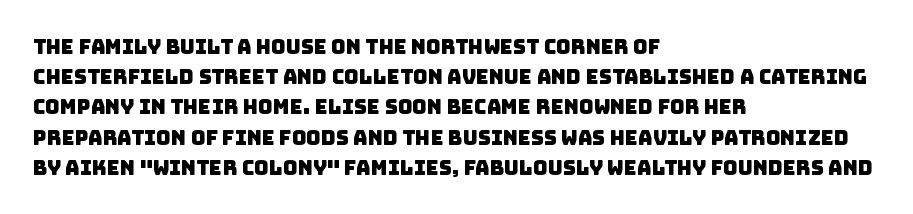
{"underline": "no", "align": "left", "line_spacing": "normal", "line_spacing_ratio": 1.51, "letter_spacing": "normal", "letter_spacing_em": 0.0, "glyph_px": 20}
